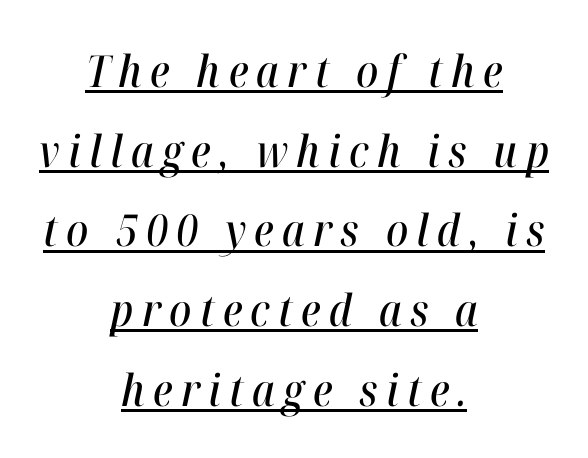
The image shows 44 px condensed type, italic (leaning right); set centered, line spacing 1.81x, underlined; high stroke contrast and a medium x-height.
